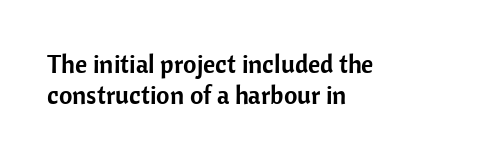
Q: Is the text italic (slanted)? A: No, it is upright.
Q: Is the text underlined? A: No.
Q: How is the paragraph aligned? A: Left-aligned.
Q: Is the spacing between letters normal or unusually wide? A: Normal.
